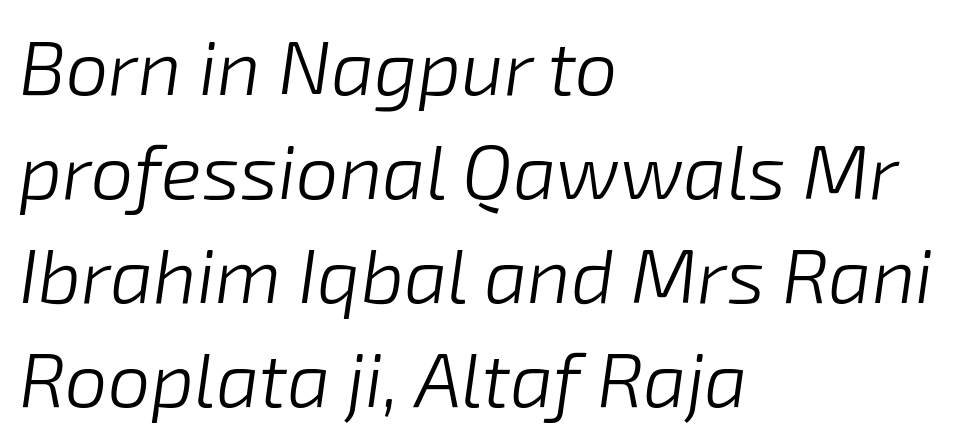
The font sits on the lighter half of the weight spectrum, regular included. One glance says typical: line gaps are just what's usual. Anything drawn beneath the words? Only blank space. Honestly, the letter spacing is just normal — you wouldn't notice it.
